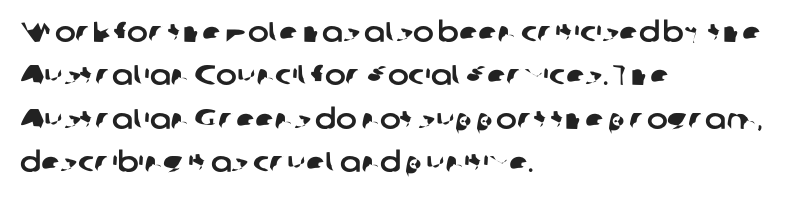
How would I describe the line gaps? Plain and ordinary. Caption: multi-line text, flush left, ragged right. The face used here is a sans, in the tradition of grotesques and geometrics. Each row of text sits above clean, open space. Do the characters align in a grid? No, the font is proportional. Students, note that the glyphs here touch the page at normal intervals.
